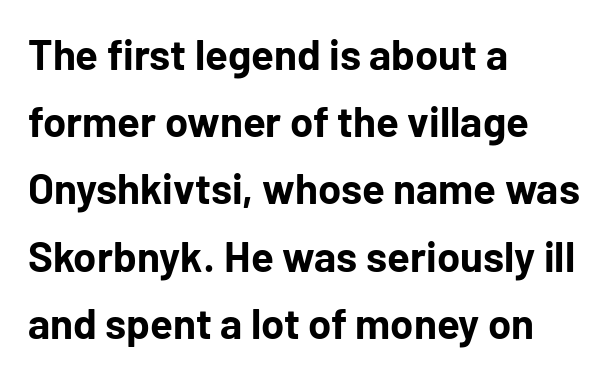
{"serif": "no", "italic": "no", "bold": "yes", "weight": "bold", "width": "normal", "stroke_contrast": "low", "x_height": "medium", "monospaced": "no", "underline": "no", "align": "left", "line_spacing": "normal", "line_spacing_ratio": 1.6, "letter_spacing": "normal", "letter_spacing_em": 0.0, "glyph_px": 42}
